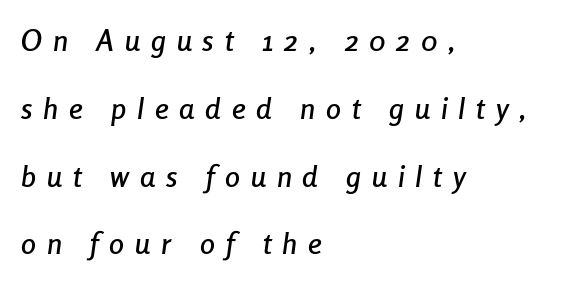
Q: Is the text italic (slanted)? A: Yes, it leans right by about 8 degrees.
Q: Is the text underlined? A: No.
Q: How is the paragraph aligned? A: Left-aligned.
Q: Is the spacing between letters normal or unusually wide? A: Unusually wide.
Q: Is the spacing between lines tight, normal or loose? A: Loose.
Q: Width (condensed, normal, or wide)? A: Condensed.
Q: Stroke contrast? A: Low.
Q: x-height? A: Medium.
Q: Monospaced? A: No.
